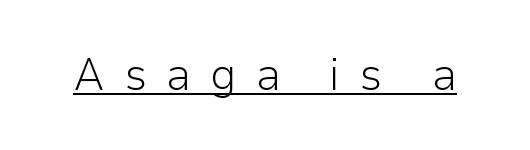
The image shows 46 px light sans-serif type, upright; set unusually wide letter spacing (+0.4 em), underlined; low stroke contrast and a medium x-height.
